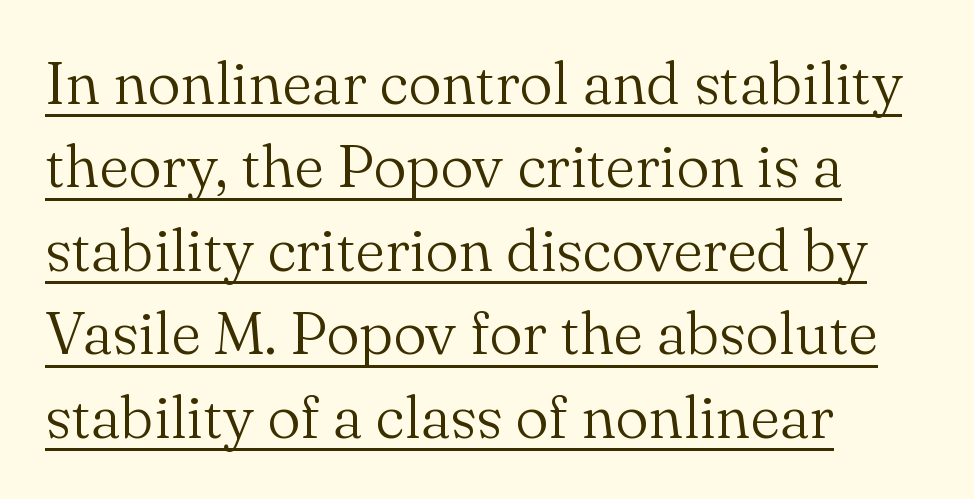
{"serif": "yes", "italic": "no", "bold": "no", "weight": "light", "width": "normal", "stroke_contrast": "medium", "x_height": "small", "monospaced": "no", "underline": "yes", "align": "left", "line_spacing": "normal", "line_spacing_ratio": 1.39, "letter_spacing": "normal", "letter_spacing_em": 0.0, "glyph_px": 60}
